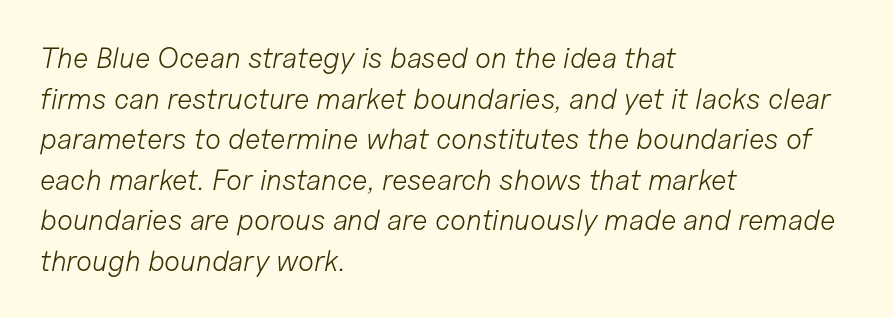
Q: Is the text bold? A: No.
Q: Is the text italic (slanted)? A: Yes, it leans right by about 11 degrees.
Q: Is the text underlined? A: No.
Q: How is the paragraph aligned? A: Left-aligned.
Q: Is the spacing between letters normal or unusually wide? A: Normal.
Q: Is the spacing between lines tight, normal or loose? A: Normal.
Q: Width (condensed, normal, or wide)? A: Normal.
Q: Stroke contrast? A: Low.
Q: x-height? A: Medium.
Q: Monospaced? A: No.
